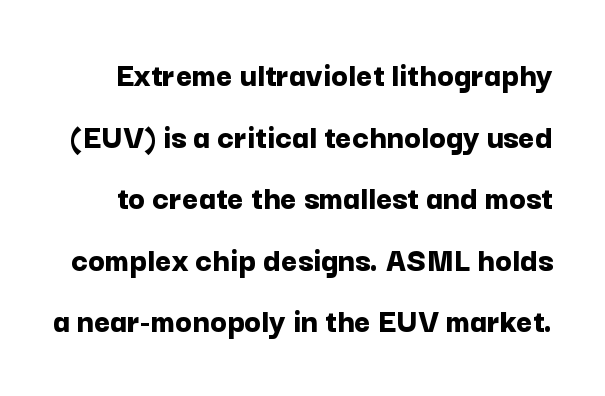
{"serif": "no", "italic": "no", "bold": "yes", "weight": "bold", "width": "normal", "stroke_contrast": "low", "x_height": "medium", "monospaced": "no", "underline": "no", "line_spacing_ratio": 1.76, "letter_spacing": "normal", "letter_spacing_em": 0.0, "glyph_px": 35}
